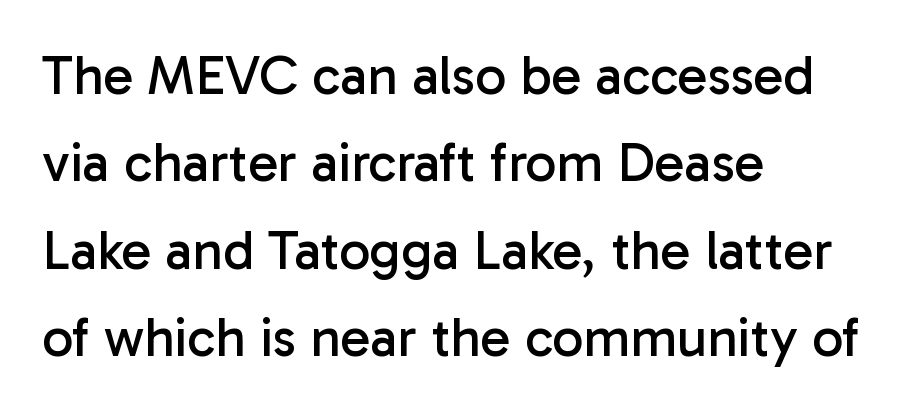
Q: Is the text bold? A: No.
Q: Is the text italic (slanted)? A: No, it is upright.
Q: Is the typeface a serif or a sans-serif typeface? A: Sans-serif.
Q: Is the text underlined? A: No.
Q: How is the paragraph aligned? A: Left-aligned.
Q: Is the spacing between letters normal or unusually wide? A: Normal.
Q: Is the spacing between lines tight, normal or loose? A: Normal.
Q: Width (condensed, normal, or wide)? A: Normal.
Q: Stroke contrast? A: Low.
Q: x-height? A: Medium.
Q: Monospaced? A: No.
